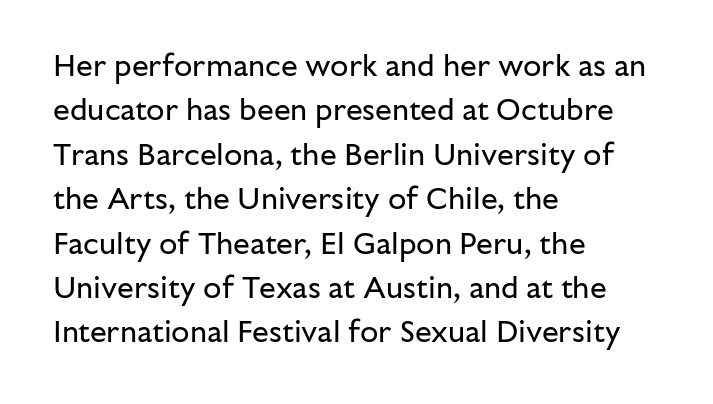
All the whitespace from short lines collects on the right. Check under the words: just untouched page. The horizontal fit of the characters is conventional and even. Grotesque or geometric, the face here clearly has no serifs.
